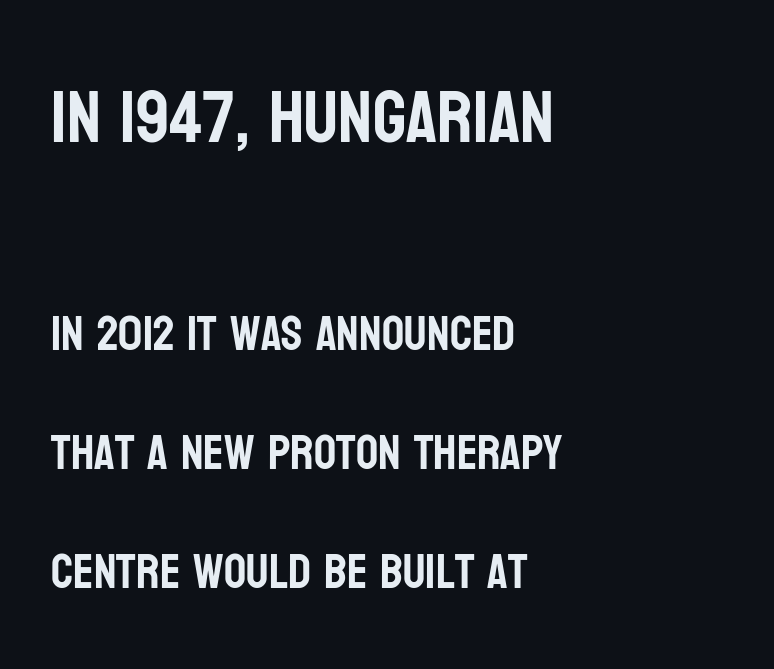
The baseline area is clear. Horizontally, the lines are justified to the leading edge only. Each letter keeps its own natural width here, so spacing adapts to shape. Grotesque or geometric, the face here clearly has no serifs. Does the lettering tilt? It doesn't — this is upright. Nobody touched the tracking dial on this one.
